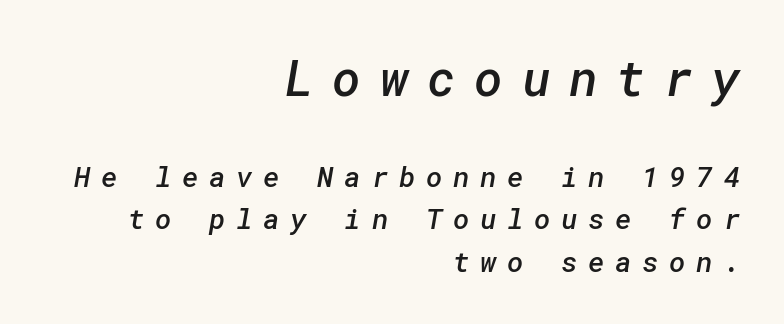
Q: Is the text bold? A: Semi-bold.
Q: Is the typeface a serif or a sans-serif typeface? A: Sans-serif.
Q: Is the text underlined? A: No.
Q: How is the paragraph aligned? A: Right-aligned.
Q: Is the spacing between letters normal or unusually wide? A: Unusually wide.
Q: Is the spacing between lines tight, normal or loose? A: Normal.
Q: Which block of text is set in a larger size, the first (top) or the second (bottom)? A: The first (top) one.
Q: Width (condensed, normal, or wide)? A: Normal.
Q: Stroke contrast? A: Low.
Q: x-height? A: Medium.
